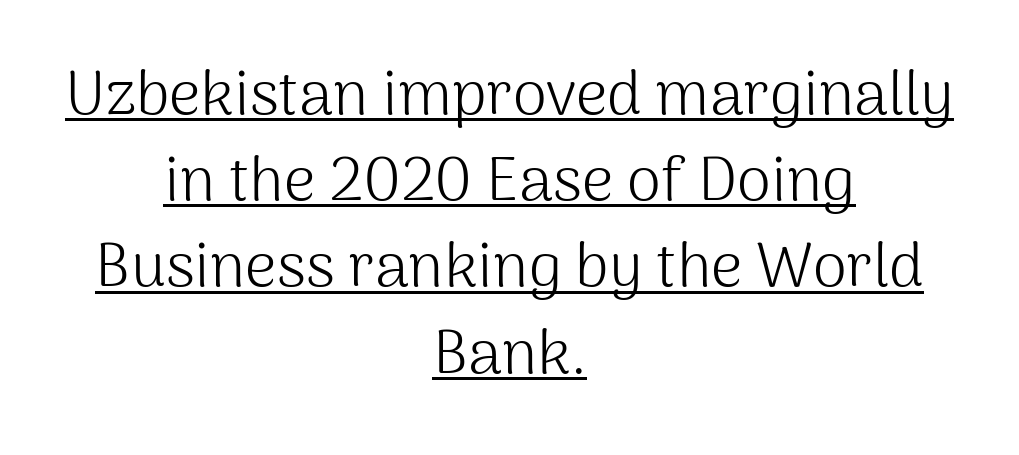
Q: Is the text bold? A: No.
Q: Is the text italic (slanted)? A: No, it is upright.
Q: Is the typeface a serif or a sans-serif typeface? A: Sans-serif.
Q: Is the text underlined? A: Yes.
Q: How is the paragraph aligned? A: Centered.
Q: Is the spacing between letters normal or unusually wide? A: Normal.
Q: Is the spacing between lines tight, normal or loose? A: Normal.
Q: Width (condensed, normal, or wide)? A: Normal.
Q: Stroke contrast? A: Medium.
Q: x-height? A: Medium.
Q: Monospaced? A: No.
